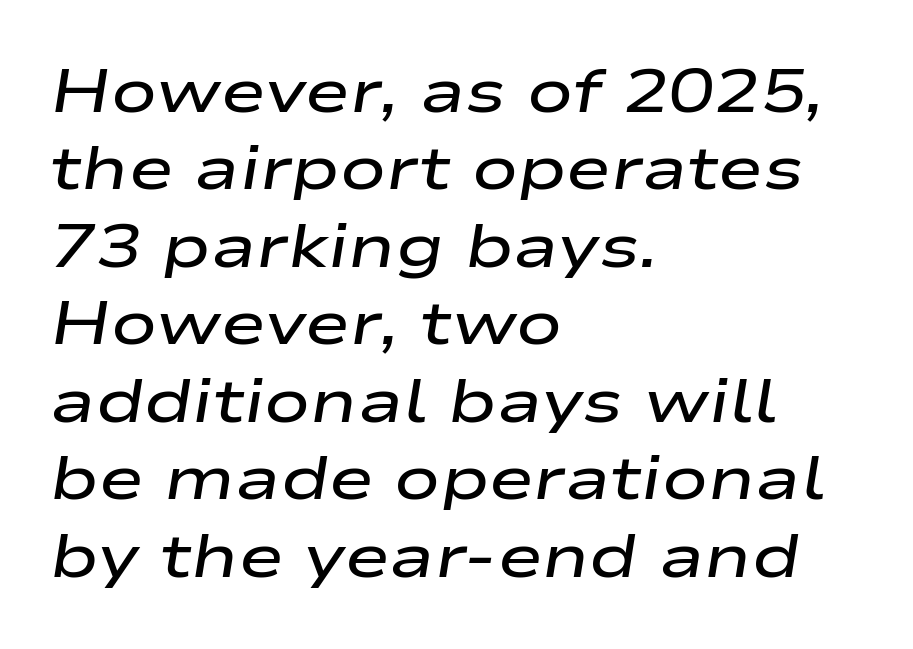
{"italic": "yes", "lean": "right", "slant_degrees": 9, "bold": "semi", "weight": "semibold", "width": "wide", "stroke_contrast": "low", "x_height": "medium", "monospaced": "no", "underline": "no", "align": "left", "line_spacing": "normal", "line_spacing_ratio": 1.27, "letter_spacing": "normal", "letter_spacing_em": 0.0, "glyph_px": 61}
